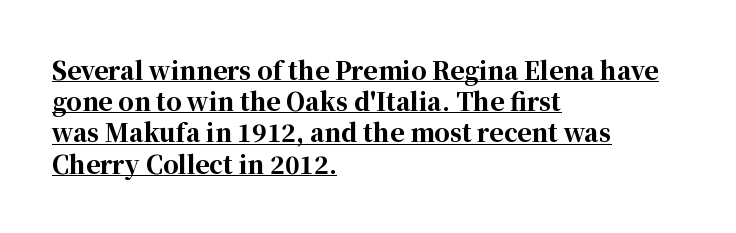
The image shows 24 px bold type, upright; set left-aligned, normal line spacing (1.3x), normal letter spacing, underlined.
